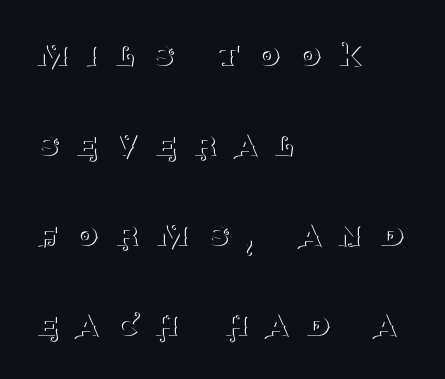
The letterforms sit at book weight or below. Is there much room between lines? Yes — plenty of vertical air separates them. Someone cranked the tracking dial way up on this one. Old-style or modern, the face here clearly has serifs.
